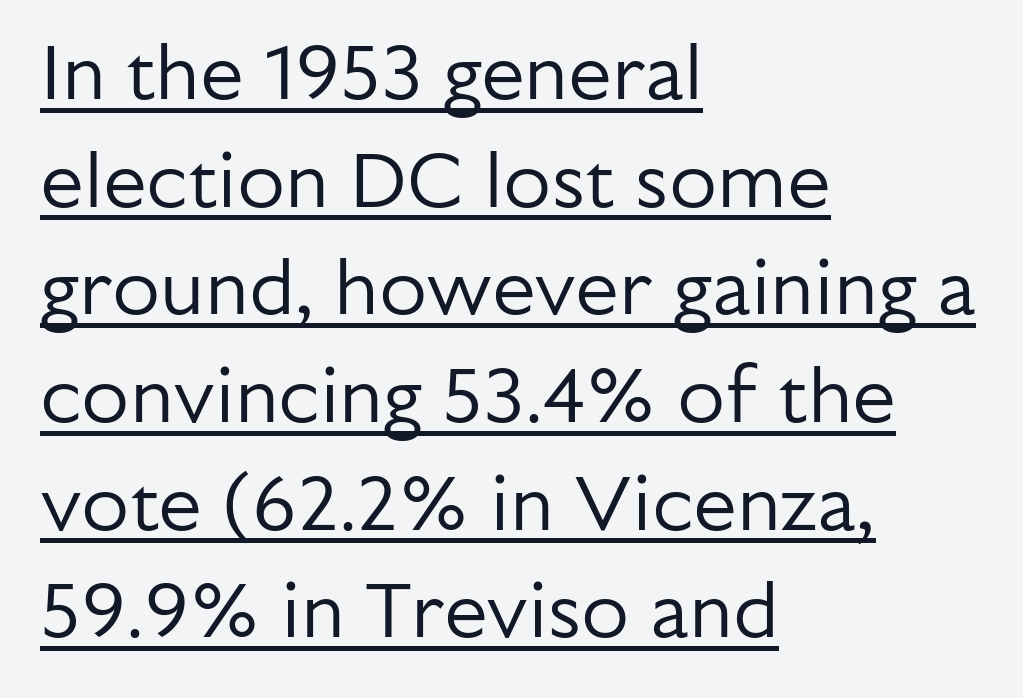
A typesetter would call this leading conventional body-copy spacing. Underlined type. This rendering employs a face without finishing strokes, i.e., a sans-serif. This sample has the flowing, uneven cadence of proportional lettering. Is the block centered? No — it sits flush against the left margin. The axis of the letterforms is exactly vertical.
